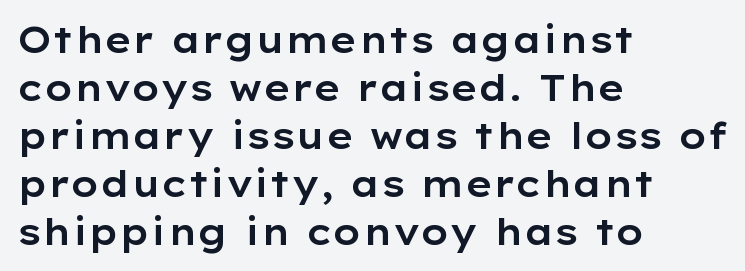
Q: Is the text italic (slanted)? A: No, it is upright.
Q: Is the typeface a serif or a sans-serif typeface? A: Sans-serif.
Q: Is the text underlined? A: No.
Q: How is the paragraph aligned? A: Left-aligned.
Q: Is the spacing between letters normal or unusually wide? A: Normal.
Q: Is the spacing between lines tight, normal or loose? A: Normal.
Q: Width (condensed, normal, or wide)? A: Wide.
Q: Stroke contrast? A: Low.
Q: x-height? A: Medium.
Q: Monospaced? A: No.
